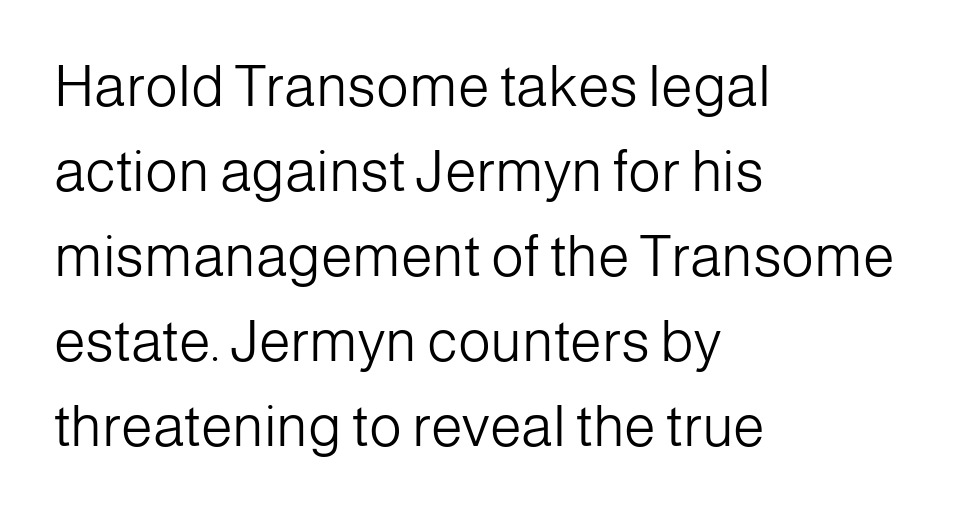
The image shows 57 px light sans-serif type, upright; set left-aligned, normal line spacing (1.49x), normal letter spacing, not underlined; low stroke contrast and a medium x-height.
